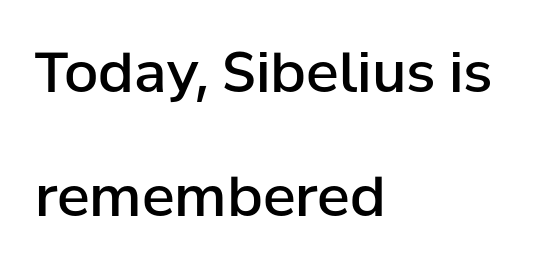
Q: Is the text bold? A: Semi-bold.
Q: Is the text italic (slanted)? A: No, it is upright.
Q: Is the typeface a serif or a sans-serif typeface? A: Sans-serif.
Q: Is the text underlined? A: No.
Q: How is the paragraph aligned? A: Left-aligned.
Q: Is the spacing between letters normal or unusually wide? A: Normal.
Q: Is the spacing between lines tight, normal or loose? A: Loose.
Q: Width (condensed, normal, or wide)? A: Normal.
Q: Stroke contrast? A: Low.
Q: x-height? A: Medium.
Q: Monospaced? A: No.
